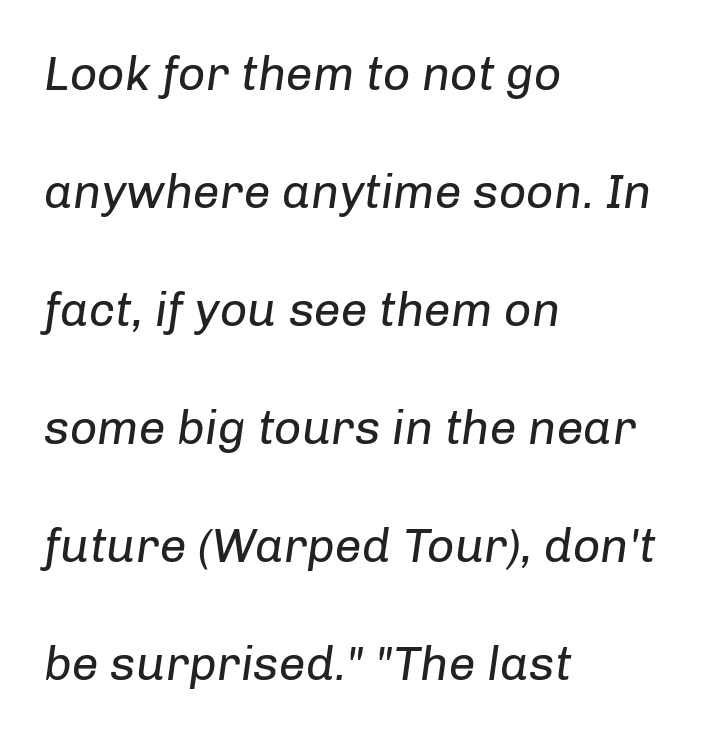
{"italic": "yes", "lean": "right", "slant_degrees": 8, "bold": "no", "weight": "regular", "width": "normal", "stroke_contrast": "low", "x_height": "medium", "monospaced": "no", "underline": "no", "align": "left", "line_spacing": "loose", "line_spacing_ratio": 2.46, "letter_spacing": "normal", "letter_spacing_em": 0.0, "glyph_px": 48}
